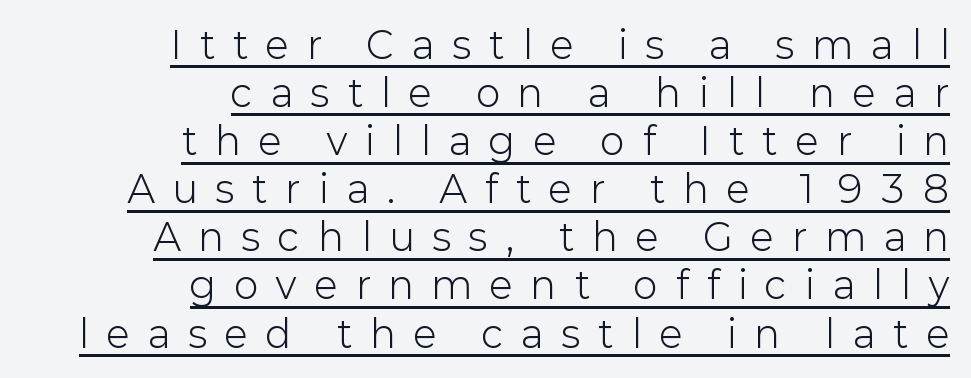
What stands out about the letter spacing? Its width — letters are far apart. The font is comparable to plain body text, perhaps lighter. Posture: straight, roman, zero tilt. This rendering employs a face without finishing strokes, i.e., a sans-serif.
